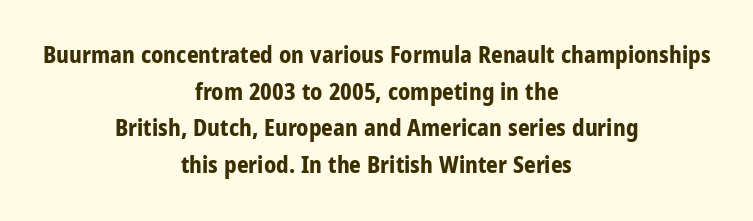
Inter-character spacing is left at the font's built-in metrics. The passage is arranged like a title page — every line centered. Descenders hang freely into open space. The strokes are fattened all the way to bold.
